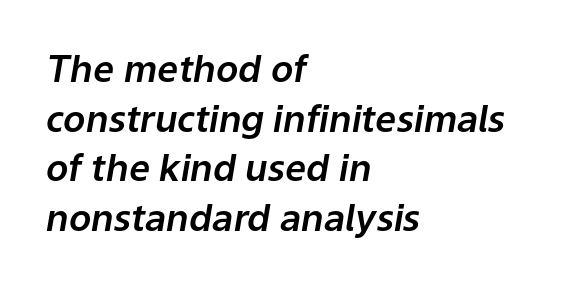
Q: Is the text italic (slanted)? A: Yes, it leans right by about 9 degrees.
Q: Is the text underlined? A: No.
Q: How is the paragraph aligned? A: Left-aligned.
Q: Is the spacing between letters normal or unusually wide? A: Normal.
Q: Is the spacing between lines tight, normal or loose? A: Normal.
Q: Width (condensed, normal, or wide)? A: Normal.
Q: Stroke contrast? A: Low.
Q: x-height? A: Medium.
Q: Monospaced? A: No.
